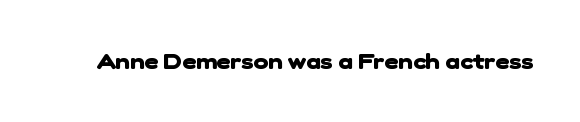
Does extra space separate the letters? No, they use regular spacing. Quick note: underline off. This is heavy type, rendered in bold.
